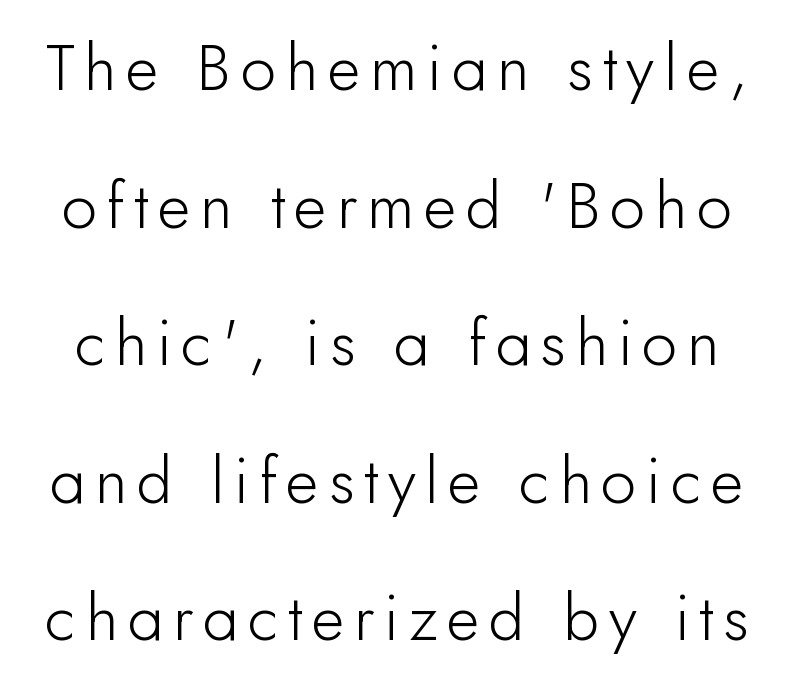
Q: Is the text italic (slanted)? A: No, it is upright.
Q: Is the typeface a serif or a sans-serif typeface? A: Sans-serif.
Q: Is the text underlined? A: No.
Q: Is the spacing between lines tight, normal or loose? A: Loose.
Q: Width (condensed, normal, or wide)? A: Normal.
Q: Stroke contrast? A: Low.
Q: x-height? A: Small.
Q: Monospaced? A: No.
